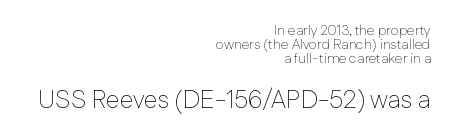
Q: Is the text bold? A: No.
Q: Is the text italic (slanted)? A: No, it is upright.
Q: Is the text underlined? A: No.
Q: How is the paragraph aligned? A: Right-aligned.
Q: Is the spacing between letters normal or unusually wide? A: Normal.
Q: Is the spacing between lines tight, normal or loose? A: Tight.
Q: Which block of text is set in a larger size, the first (top) or the second (bottom)? A: The second (bottom) one.
